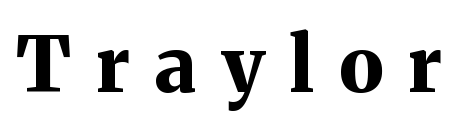
The image shows 77 px bold serif type, upright; set unusually wide letter spacing (+0.32 em), not underlined; medium stroke contrast and a medium x-height.
